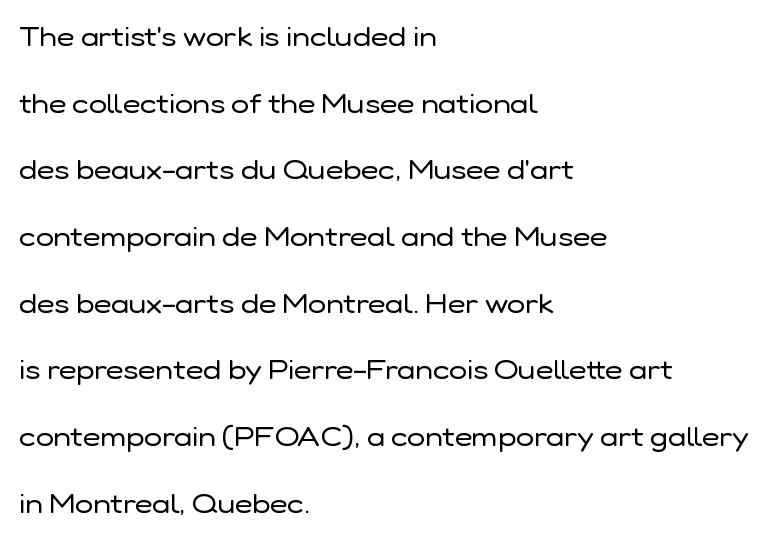
Summary of vertical rhythm: relaxed, with wide interline spacing. Which margin do the lines hug? The left one — the right edge is uneven. Look at the tracking — it's just the regular setting, nothing added. This is the regular roman posture of the typeface.
